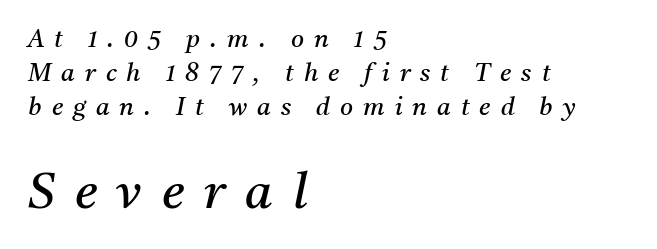
Q: Is the text bold? A: No.
Q: Is the text italic (slanted)? A: Yes, it leans right by about 11 degrees.
Q: Is the typeface a serif or a sans-serif typeface? A: Serif.
Q: Is the text underlined? A: No.
Q: How is the paragraph aligned? A: Left-aligned.
Q: Is the spacing between letters normal or unusually wide? A: Unusually wide.
Q: Is the spacing between lines tight, normal or loose? A: Normal.
Q: Which block of text is set in a larger size, the first (top) or the second (bottom)? A: The second (bottom) one.
Q: Width (condensed, normal, or wide)? A: Normal.
Q: Stroke contrast? A: Medium.
Q: x-height? A: Medium.
Q: Monospaced? A: No.
